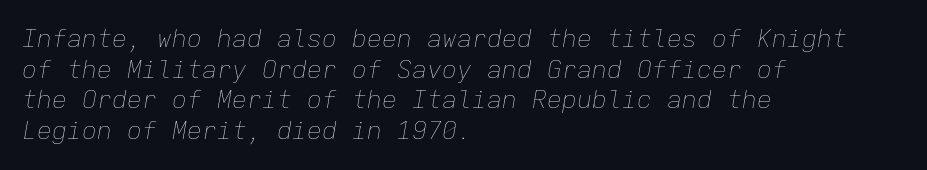
Q: Is the text bold? A: No.
Q: Is the text italic (slanted)? A: Yes, it leans right by about 9 degrees.
Q: Is the text underlined? A: No.
Q: How is the paragraph aligned? A: Left-aligned.
Q: Is the spacing between letters normal or unusually wide? A: Normal.
